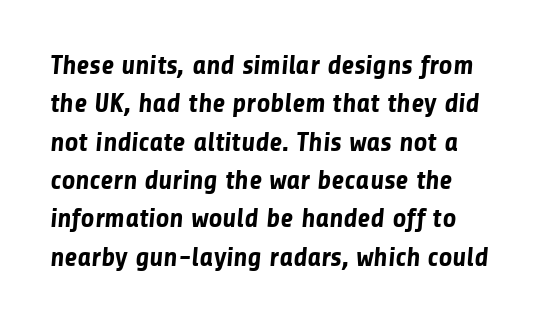
{"bold": "yes", "underline": "no", "line_spacing": "normal", "line_spacing_ratio": 1.42, "letter_spacing": "normal", "letter_spacing_em": 0.0, "glyph_px": 27}
